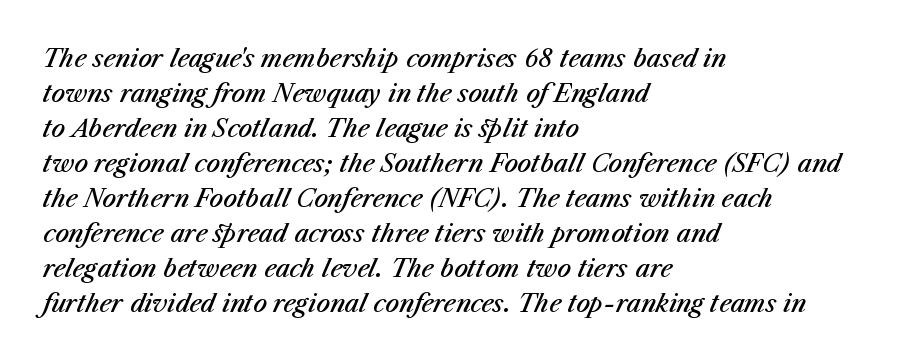
The image shows 24 px text type, italic (leaning right); set left-aligned, normal line spacing (1.46x), normal letter spacing, not underlined.
